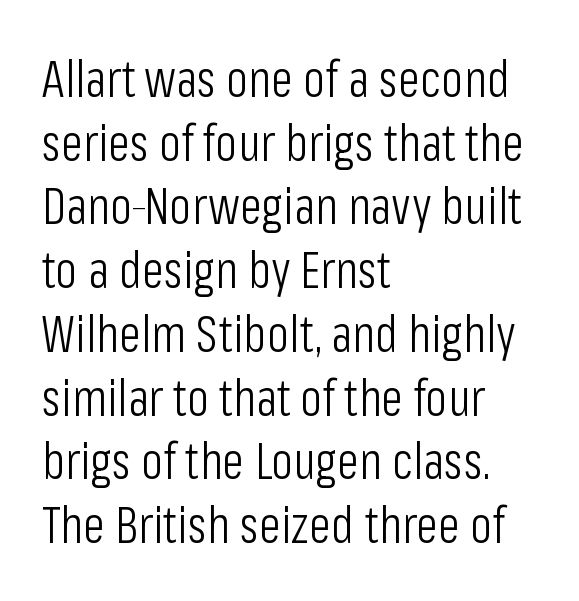
The face used here is rendered with its standard letterfit. Unlike a traditional serif, this face leaves its strokes unadorned. Regular leading. The passage shown is not bold in any degree. A typesetter would mark this as roman, not italic. Proportional: the letters do not fall into vertical columns.
